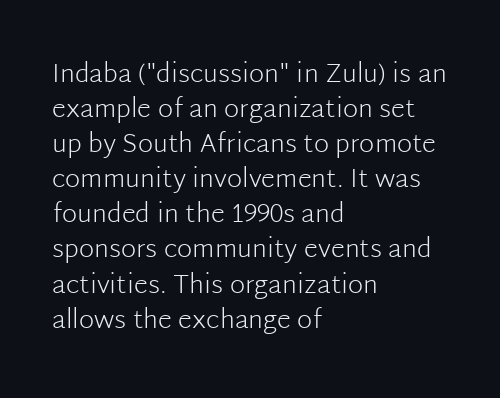
How are the letters spaced? Ordinarily, with no added tracking. Has an underline been added? It has not. Honestly, the row spacing looks completely unremarkable. The font is comparable to plain body text, perhaps lighter. Visually the block forms a straight wall on the left and a jagged coastline on the right.
